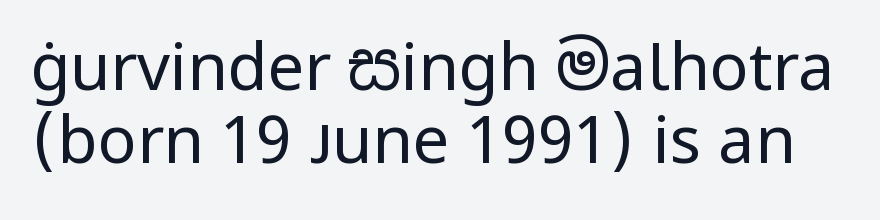
{"serif": "no", "italic": "no", "bold": "no", "weight": "regular", "width": "normal", "stroke_contrast": "low", "x_height": "medium", "monospaced": "no", "underline": "no", "line_spacing": "tight", "line_spacing_ratio": 1.12, "letter_spacing": "normal", "letter_spacing_em": 0.0, "glyph_px": 65}
